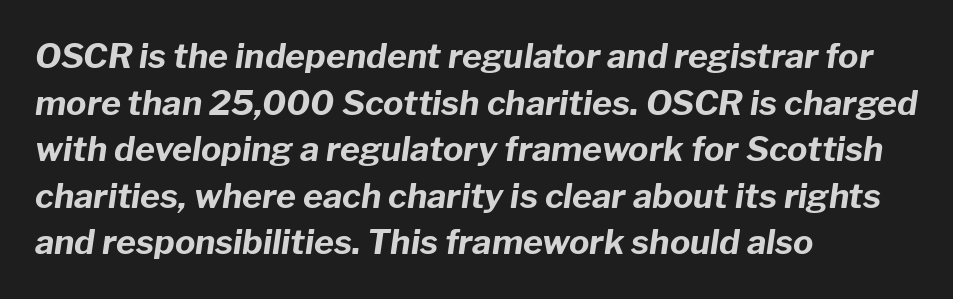
Q: Is the text bold? A: Yes.
Q: Is the text italic (slanted)? A: Yes, it leans right by about 8 degrees.
Q: Is the text underlined? A: No.
Q: How is the paragraph aligned? A: Left-aligned.
Q: Is the spacing between letters normal or unusually wide? A: Normal.
Q: Is the spacing between lines tight, normal or loose? A: Normal.
Q: Width (condensed, normal, or wide)? A: Normal.
Q: Stroke contrast? A: Low.
Q: x-height? A: Medium.
Q: Monospaced? A: No.
